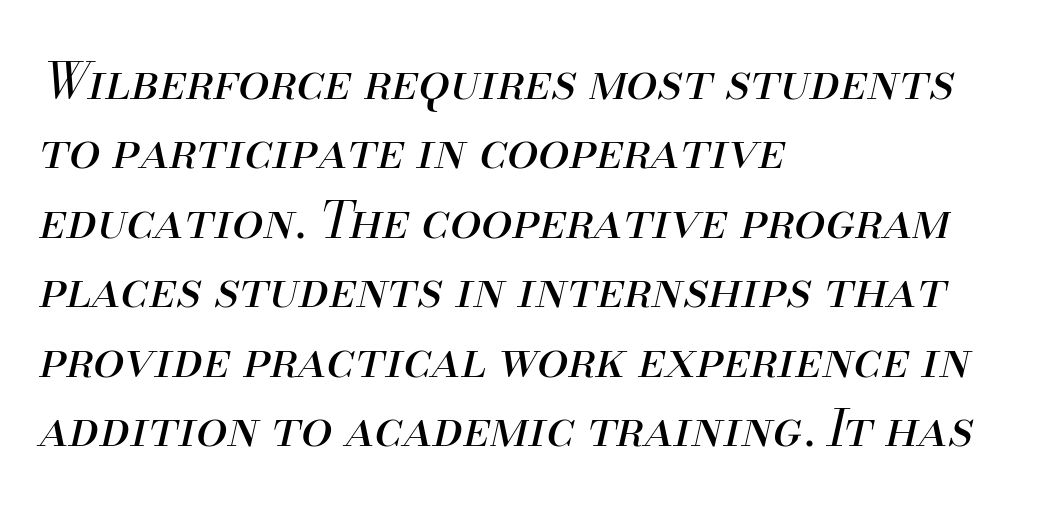
Italic? Definitely — the glyphs are oblique. Weight: not bold — regular or lighter. Descenders hang freely into open space. These lines stack with their left ends in a neat column. Default kerning and tracking; the words read as compact shapes.
